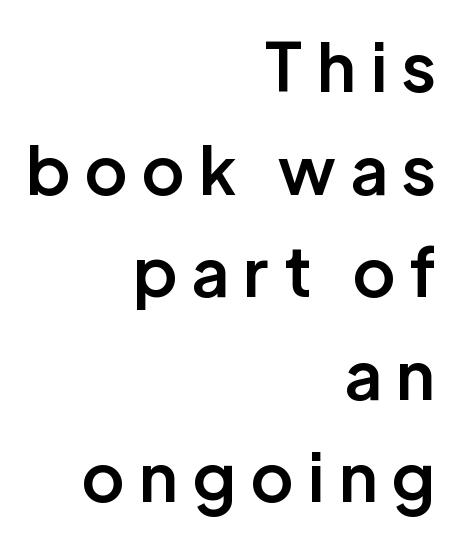
{"serif": "no", "italic": "no", "bold": "semi", "weight": "semibold", "width": "normal", "stroke_contrast": "low", "x_height": "medium", "monospaced": "no", "underline": "no", "align": "right", "line_spacing": "normal", "line_spacing_ratio": 1.53, "letter_spacing": "wide", "letter_spacing_em": 0.23, "glyph_px": 67}
